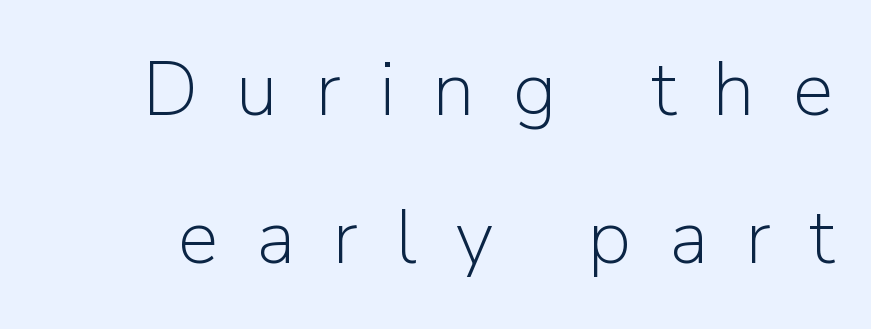
The image shows 76 px light sans-serif type, upright; set loose line spacing (1.95x), unusually wide letter spacing (+0.5 em), not underlined; low stroke contrast and a medium x-height.
